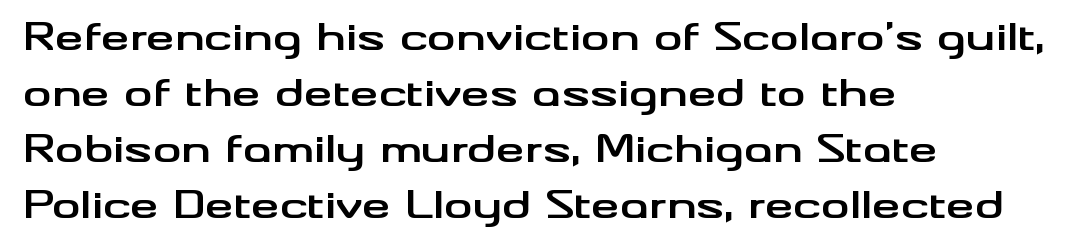
Q: Is the text bold? A: Yes.
Q: Is the text italic (slanted)? A: No, it is upright.
Q: Is the typeface a serif or a sans-serif typeface? A: Sans-serif.
Q: Is the text underlined? A: No.
Q: How is the paragraph aligned? A: Left-aligned.
Q: Is the spacing between letters normal or unusually wide? A: Normal.
Q: Is the spacing between lines tight, normal or loose? A: Normal.
Q: Width (condensed, normal, or wide)? A: Wide.
Q: Stroke contrast? A: Medium.
Q: x-height? A: Small.
Q: Monospaced? A: No.
